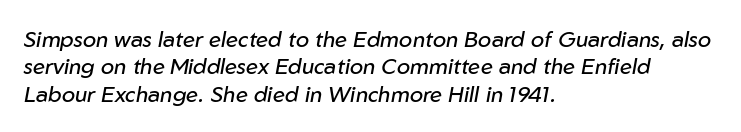
Q: Is the text bold? A: No.
Q: Is the text italic (slanted)? A: Yes, it leans right by about 10 degrees.
Q: Is the text underlined? A: No.
Q: How is the paragraph aligned? A: Left-aligned.
Q: Is the spacing between letters normal or unusually wide? A: Normal.
Q: Is the spacing between lines tight, normal or loose? A: Normal.
